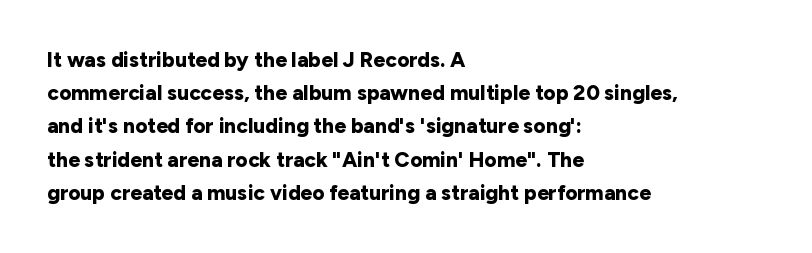
The image shows 21 px bold type, upright; set left-aligned, normal line spacing (1.58x), normal letter spacing, not underlined.
